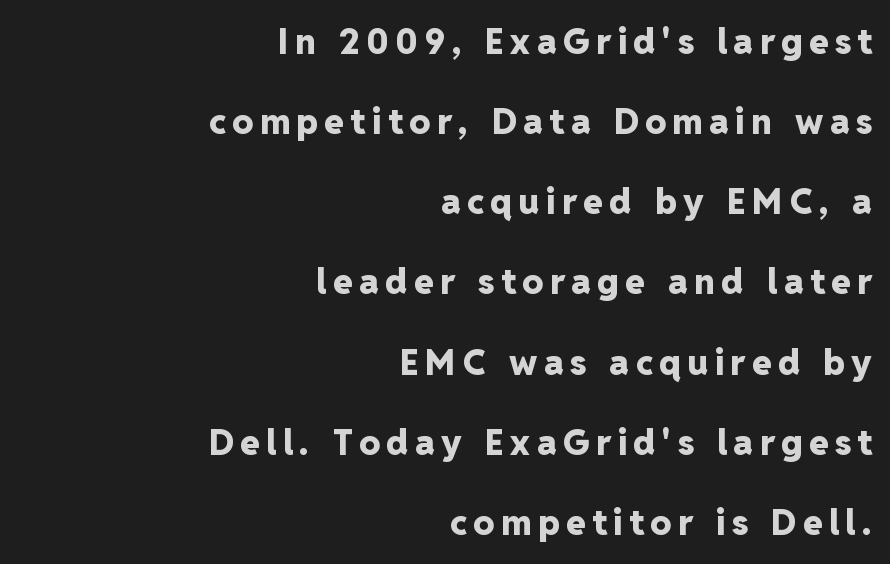
{"serif": "no", "italic": "no", "bold": "yes", "weight": "heavy", "width": "normal", "stroke_contrast": "low", "x_height": "medium", "monospaced": "no", "underline": "no", "align": "right", "line_spacing": "loose", "line_spacing_ratio": 2.29, "glyph_px": 35}
